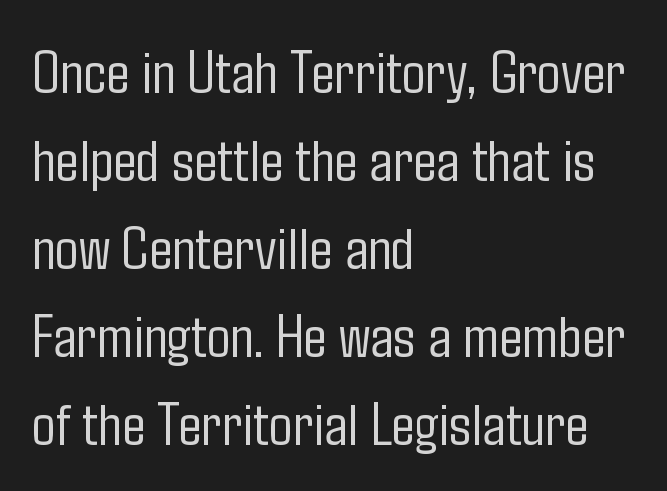
The image shows 62 px light, condensed sans-serif type, upright; set left-aligned, normal line spacing (1.42x), normal letter spacing, not underlined; low stroke contrast and a medium x-height.
